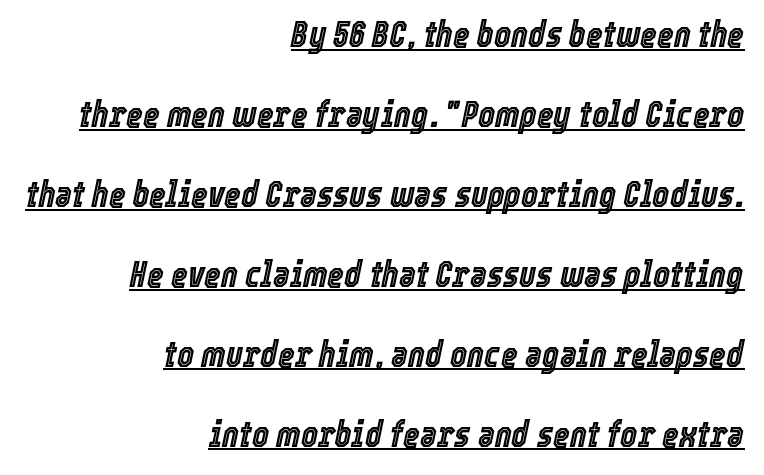
The gaps between neighbouring characters are ordinary and unremarkable. Spacing verdict: proportional, widths tailored to each character. Notice how the stems are inclined rather than vertical — that's the hallmark of italics. Line ends are locked; line starts wander. Underlined type. Does the leading feel generous? Absolutely, it's lavish.
